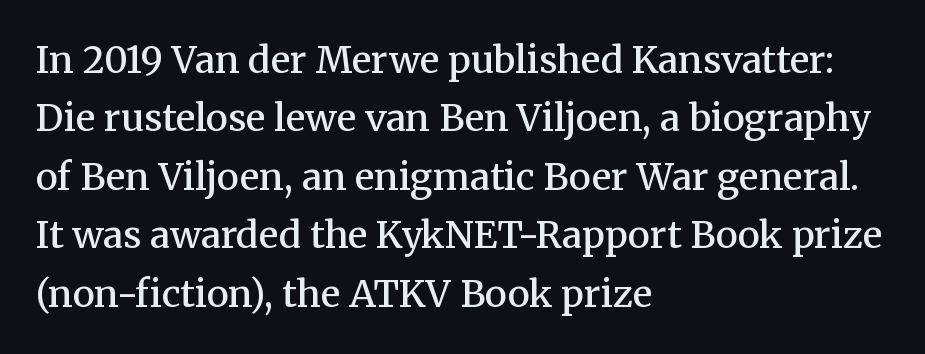
Layout note: lines flush left. Character widths vary here, with narrow letters taking less room than wide ones. Compared with typical body copy, the letter spacing here is the same. Designer's note — italics off, roman on.
